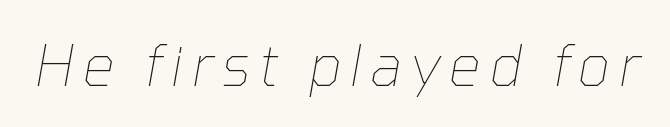
The image shows 57 px thin type, italic (leaning right); set not underlined; low stroke contrast and a medium x-height.
